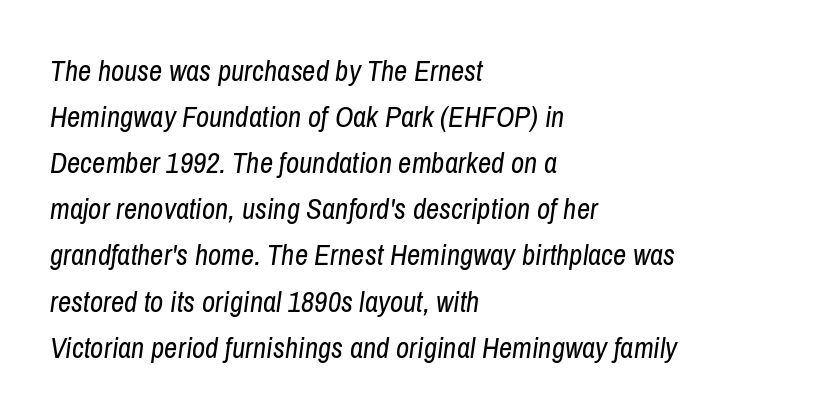
{"italic": "yes", "lean": "right", "slant_degrees": 8, "bold": "no", "weight": "regular", "width": "condensed", "stroke_contrast": "low", "x_height": "medium", "monospaced": "no", "underline": "no", "align": "left", "line_spacing": "normal", "line_spacing_ratio": 1.59, "letter_spacing": "normal", "letter_spacing_em": 0.0, "glyph_px": 29}
